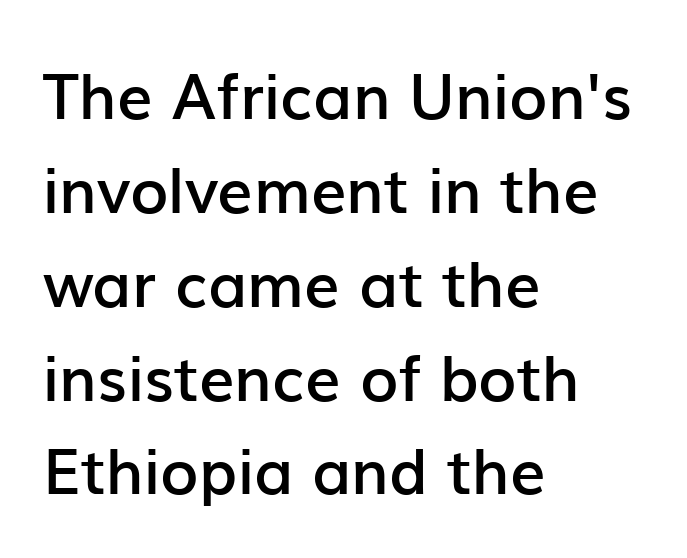
The font family rendered here belongs to the sans-serif group. What weight is shown? A semibold, between regular and bold. Reading down the column, the eye jumps a familiar distance to each next line. These lines are set flush left with a ragged right edge. Descenders hang freely into open space.
